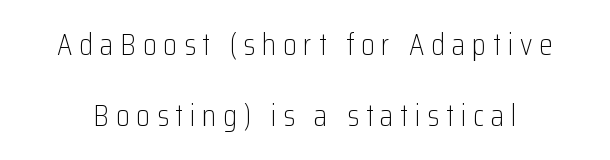
The cut favours lightness, reaching ordinary text weight at its darkest. The passage shown stacks its lines with a broad gap. Ascenders rise straight up at ninety degrees. Think of a printed novel: that variable character pitch is what you see here. Clear beneath every line of the passage.
